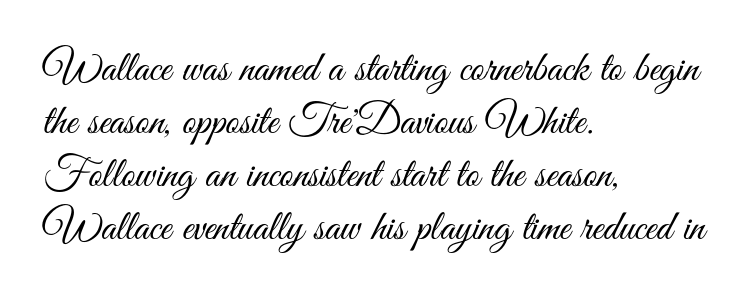
Q: Is the text bold? A: No.
Q: Is the text italic (slanted)? A: Yes.
Q: Is the typeface a serif or a sans-serif typeface? A: Sans-serif.
Q: Is the text underlined? A: No.
Q: How is the paragraph aligned? A: Left-aligned.
Q: Is the spacing between letters normal or unusually wide? A: Normal.
Q: Width (condensed, normal, or wide)? A: Condensed.
Q: Stroke contrast? A: Medium.
Q: x-height? A: Small.
Q: Monospaced? A: No.
